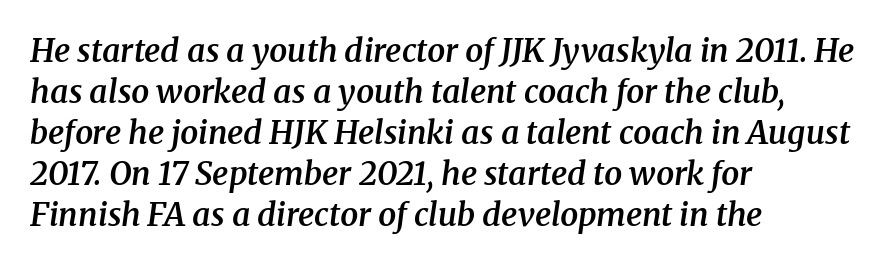
{"serif": "yes", "italic": "yes", "lean": "right", "slant_degrees": 8, "bold": "semi", "weight": "semibold", "width": "normal", "stroke_contrast": "medium", "x_height": "medium", "monospaced": "no", "underline": "no", "align": "left", "line_spacing": "normal", "line_spacing_ratio": 1.28, "letter_spacing": "normal", "letter_spacing_em": 0.0, "glyph_px": 32}
